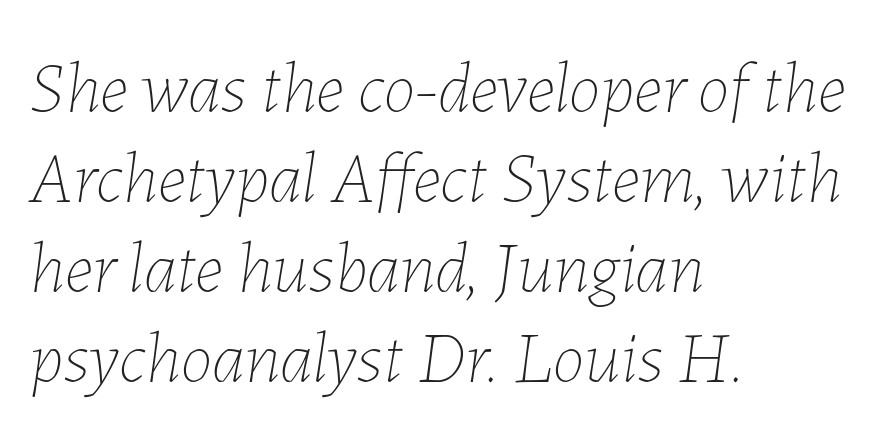
Counters stay open thanks to moderate or lighter strokes. Successive baselines arrive at the customary interval. The letters advance in unequal steps, a hallmark of proportional type. These lines keep a tight, regular rhythm from letter to letter. Descenders hang freely into open space. In CSS terms this would be text-align: left.
